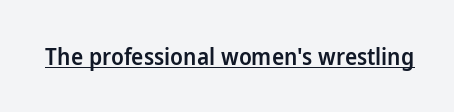
Q: Is the text bold? A: Semi-bold.
Q: Is the text italic (slanted)? A: No, it is upright.
Q: Is the text underlined? A: Yes.
Q: Is the spacing between letters normal or unusually wide? A: Normal.
